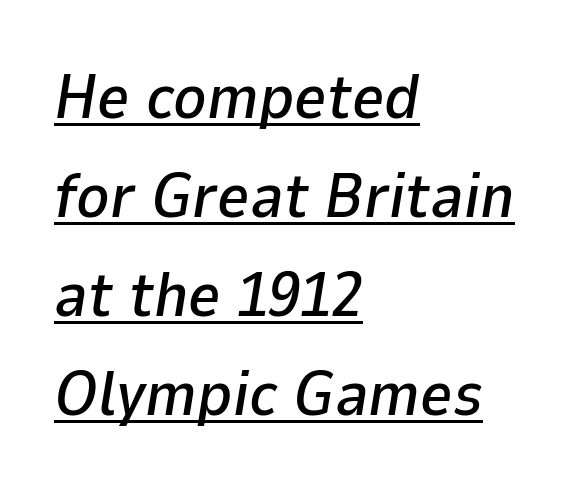
The image shows 63 px text type, italic (leaning right); set left-aligned, normal line spacing (1.57x), normal letter spacing, underlined; low stroke contrast and a medium x-height.
